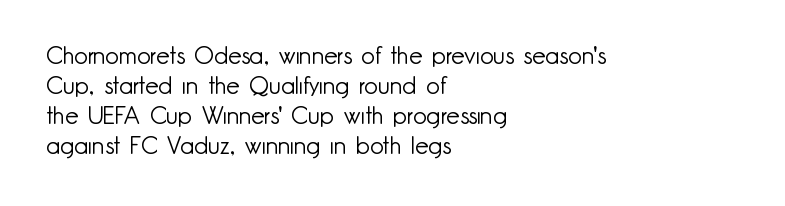
Q: Is the text bold? A: No.
Q: Is the text italic (slanted)? A: No, it is upright.
Q: Is the text underlined? A: No.
Q: How is the paragraph aligned? A: Left-aligned.
Q: Is the spacing between letters normal or unusually wide? A: Normal.
Q: Is the spacing between lines tight, normal or loose? A: Normal.
